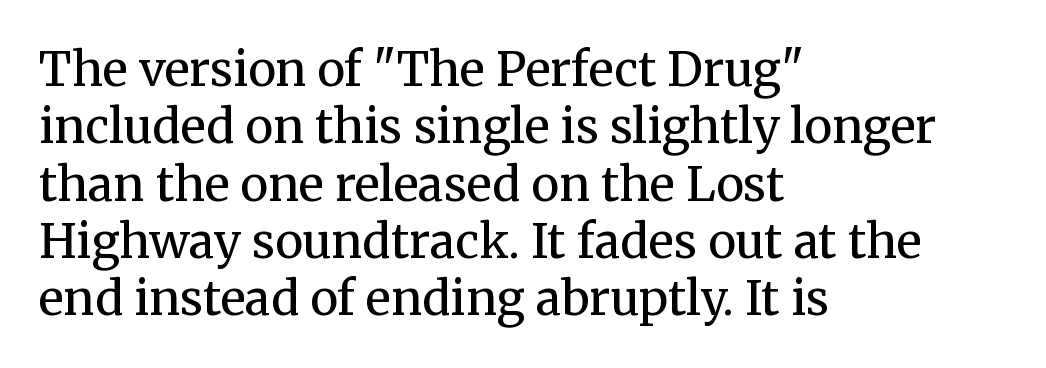
The image shows 47 px regular-weight serif type, upright; set left-aligned, line spacing 1.22x, normal letter spacing, not underlined; medium stroke contrast and a medium x-height.
